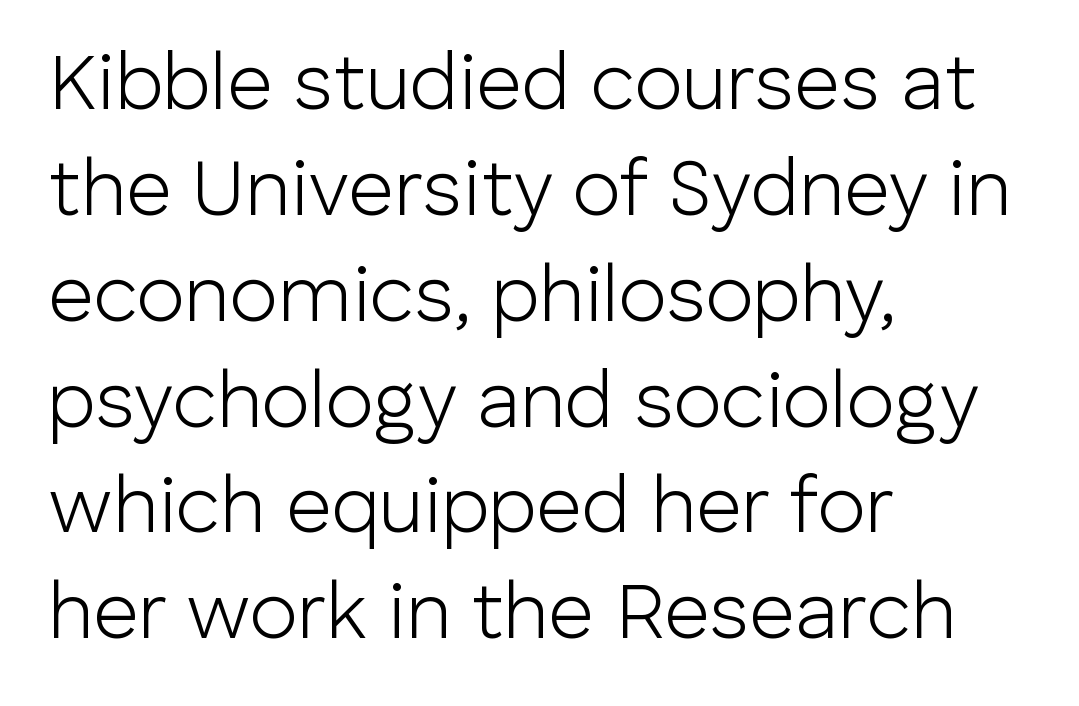
Q: Is the text bold? A: No.
Q: Is the text italic (slanted)? A: No, it is upright.
Q: Is the typeface a serif or a sans-serif typeface? A: Sans-serif.
Q: Is the text underlined? A: No.
Q: How is the paragraph aligned? A: Left-aligned.
Q: Is the spacing between letters normal or unusually wide? A: Normal.
Q: Is the spacing between lines tight, normal or loose? A: Normal.
Q: Width (condensed, normal, or wide)? A: Normal.
Q: Stroke contrast? A: Low.
Q: x-height? A: Medium.
Q: Monospaced? A: No.
